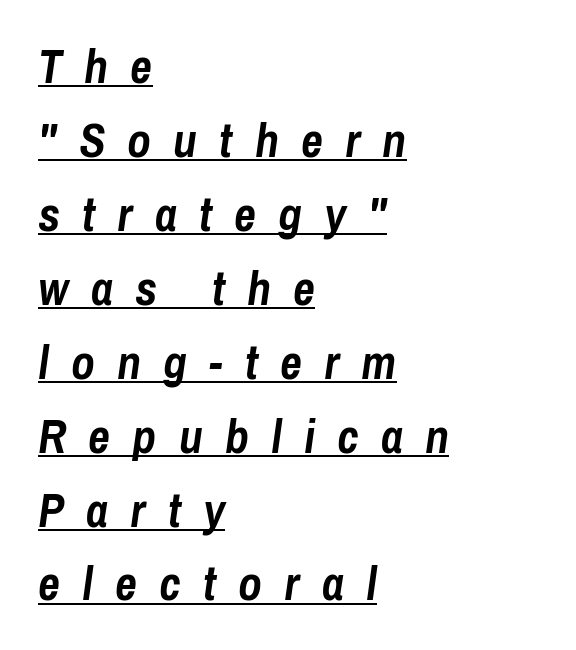
Q: Is the text bold? A: Yes.
Q: Is the text italic (slanted)? A: Yes, it leans right by about 8 degrees.
Q: Is the text underlined? A: Yes.
Q: How is the paragraph aligned? A: Left-aligned.
Q: Is the spacing between letters normal or unusually wide? A: Unusually wide.
Q: Is the spacing between lines tight, normal or loose? A: Normal.
Q: Width (condensed, normal, or wide)? A: Condensed.
Q: Stroke contrast? A: Low.
Q: x-height? A: Medium.
Q: Monospaced? A: No.
